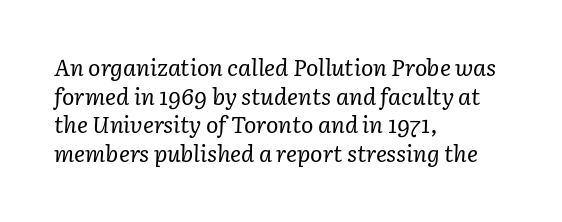
The image shows 23 px text type, italic (leaning right); set left-aligned, line spacing 1.24x, normal letter spacing, not underlined.
